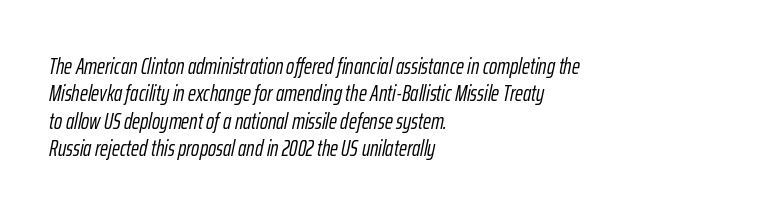
The image shows 22 px text type, italic (leaning right); set left-aligned, normal line spacing (1.25x), normal letter spacing, not underlined.
